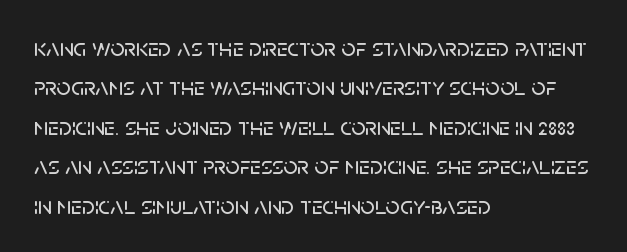
The setting favours the left margin, as ordinary paragraphs usually do. Is there any slant? The stems are plumb. A bare baseline throughout the passage. The letterforms sit shoulder to shoulder at normal distance. These lines sit exactly where default settings would place them.
